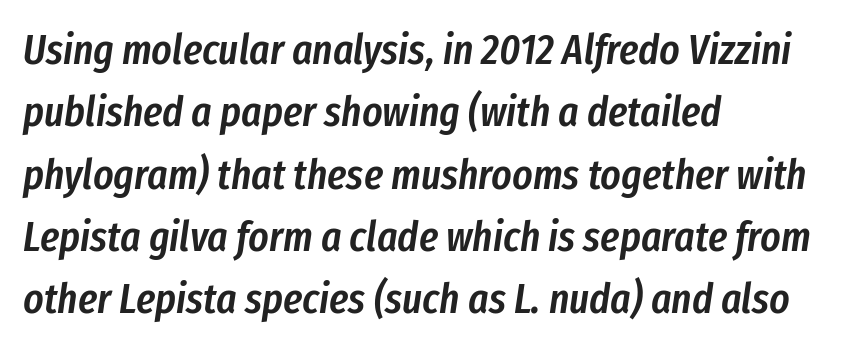
The image shows 43 px semibold, condensed type, italic (leaning right); set left-aligned, normal line spacing (1.45x), normal letter spacing, not underlined; low stroke contrast and a medium x-height.
